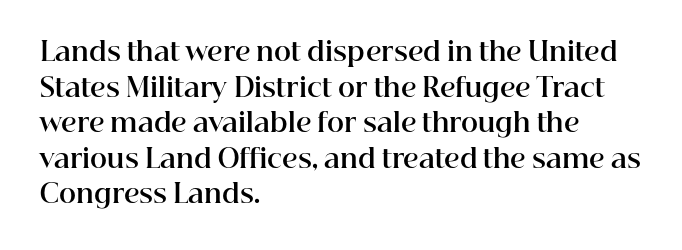
Q: Is the text bold? A: Yes.
Q: Is the text italic (slanted)? A: No, it is upright.
Q: Is the text underlined? A: No.
Q: How is the paragraph aligned? A: Left-aligned.
Q: Is the spacing between letters normal or unusually wide? A: Normal.
Q: Is the spacing between lines tight, normal or loose? A: Normal.
